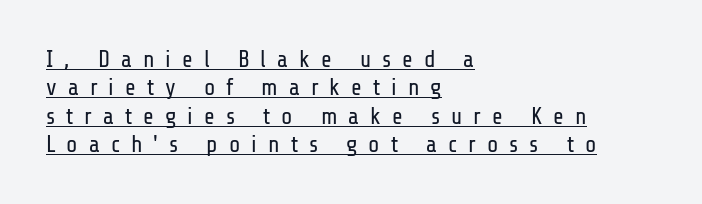
Q: Is the text bold? A: No.
Q: Is the text italic (slanted)? A: No, it is upright.
Q: Is the text underlined? A: Yes.
Q: How is the paragraph aligned? A: Left-aligned.
Q: Is the spacing between letters normal or unusually wide? A: Unusually wide.
